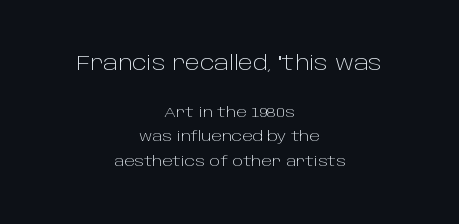
{"italic": "no", "bold": "no", "underline": "no", "align": "center", "line_spacing_ratio": 1.75, "letter_spacing": "normal", "letter_spacing_em": 0.0, "larger_block": "first", "size_ratio": 1.43, "glyph_px": 20}
